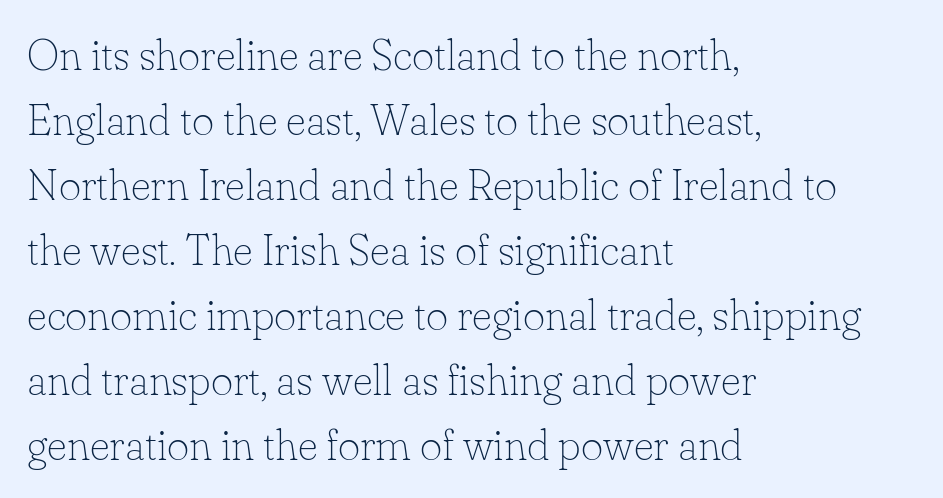
Examine the stroke ends and you'll spot serifs. Heft: none added — not bold. Horizontal bands of white between lines are of average thickness. Where is the straight margin? On the left.
